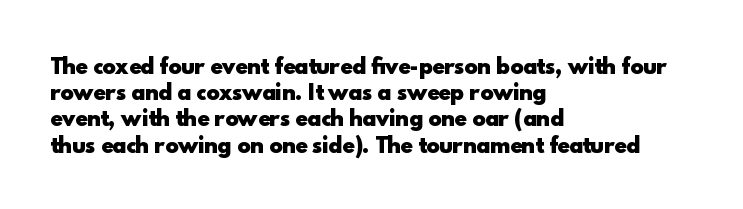
Leftover space on each line is placed entirely after the last word. Honestly, the row spacing looks completely unremarkable. This sample uses an upright cut, with every glyph sitting square on the baseline. A typesetter would call this zero additional tracking. Check the space under the baseline: it is left empty.
